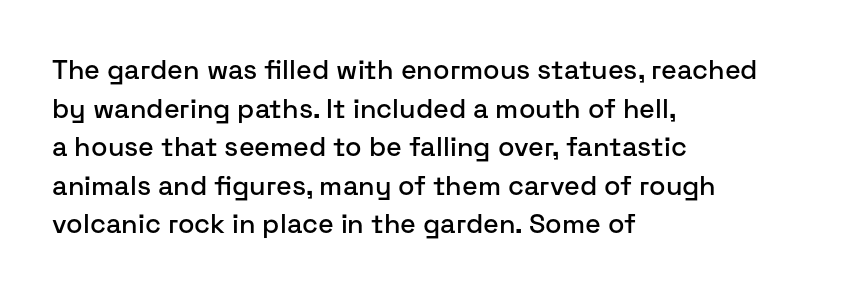
The image shows 27 px text type, upright; set left-aligned, normal line spacing (1.43x), normal letter spacing, not underlined.
